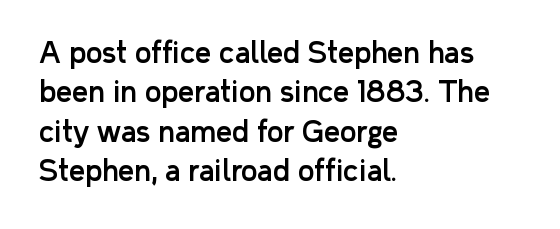
{"serif": "no", "italic": "no", "width": "normal", "stroke_contrast": "low", "x_height": "medium", "monospaced": "no", "underline": "no", "align": "left", "line_spacing": "normal", "line_spacing_ratio": 1.41, "letter_spacing": "normal", "letter_spacing_em": 0.0, "glyph_px": 28}
